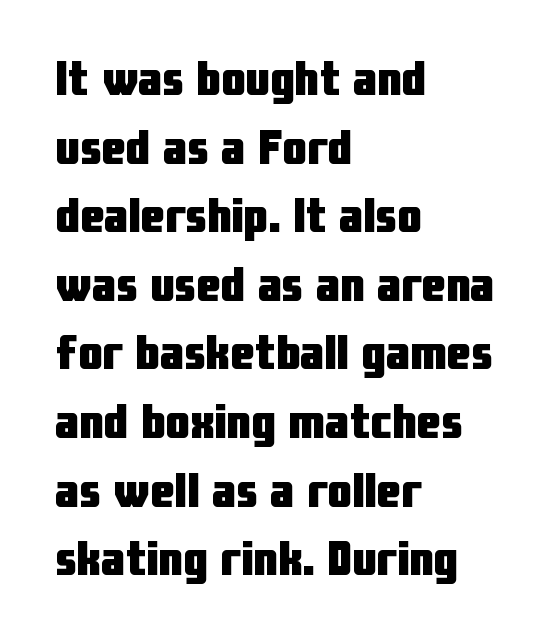
{"serif": "no", "italic": "no", "bold": "yes", "weight": "heavy", "width": "condensed", "stroke_contrast": "low", "x_height": "medium", "monospaced": "no", "underline": "no", "align": "left", "line_spacing": "normal", "line_spacing_ratio": 1.4, "letter_spacing": "normal", "letter_spacing_em": 0.0, "glyph_px": 49}
